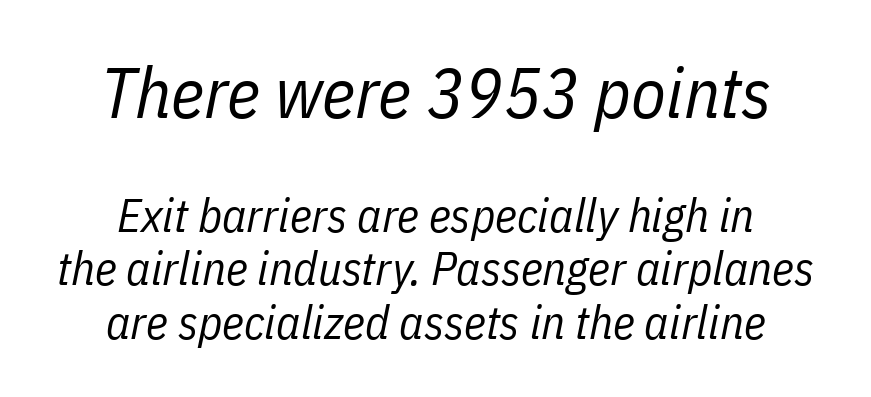
Q: Is the text bold? A: No.
Q: Is the text italic (slanted)? A: Yes, it leans right by about 11 degrees.
Q: Is the text underlined? A: No.
Q: How is the paragraph aligned? A: Centered.
Q: Is the spacing between letters normal or unusually wide? A: Normal.
Q: Is the spacing between lines tight, normal or loose? A: Tight.
Q: Which block of text is set in a larger size, the first (top) or the second (bottom)? A: The first (top) one.
Q: Width (condensed, normal, or wide)? A: Condensed.
Q: Stroke contrast? A: Low.
Q: x-height? A: Medium.
Q: Monospaced? A: No.
